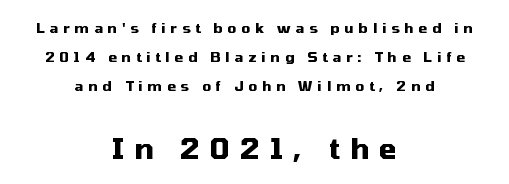
The image shows 29 px heavy sans-serif type, upright; set centered, loose line spacing (2.08x), unusually wide letter spacing (+0.34 em), not underlined; the second (bottom) block is 2.07x larger; medium stroke contrast and a medium x-height.
